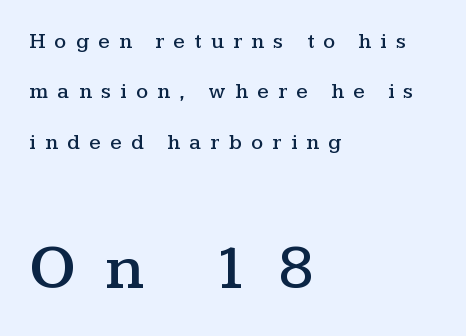
This sample is left-justified, so line endings fall wherever the words run out. The glyphs in this specimen are seriffed. Looks like regular typesetting: each glyph gets only the width it needs. The more generous point size was reserved for the lower chunk. Vertically, the passage feels expansive, rows floating well apart.
